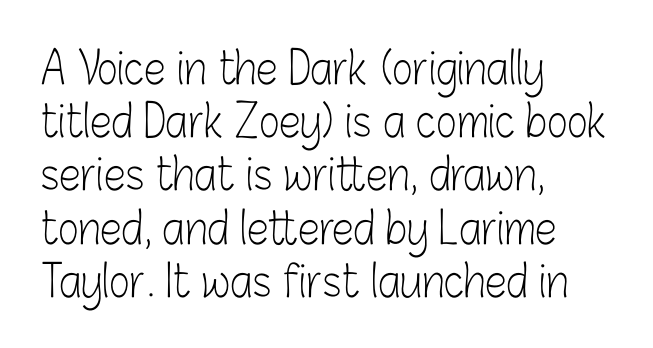
The image shows 44 px light, condensed sans-serif type, upright; set left-aligned, line spacing 1.21x, normal letter spacing, not underlined; low stroke contrast and a medium x-height.
